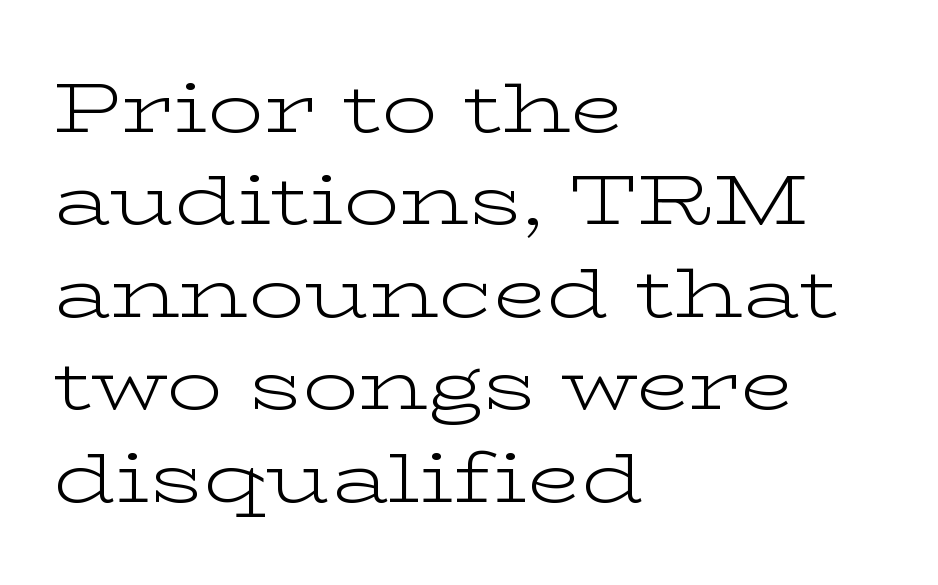
Think of a printed novel: that variable character pitch is what you see here. The font sits on the lighter half of the weight spectrum, regular included. Every stem runs plumb, perpendicular to the baseline. One glance says typical: line gaps are just what's usual. Where is the straight margin? On the left. The words here are not underlined.
